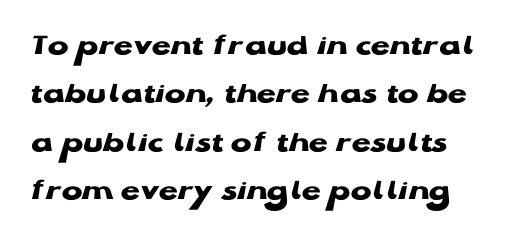
The image shows 31 px heavy, wide sans-serif type, upright; set normal line spacing (1.56x), normal letter spacing, not underlined; low stroke contrast and a medium x-height.
